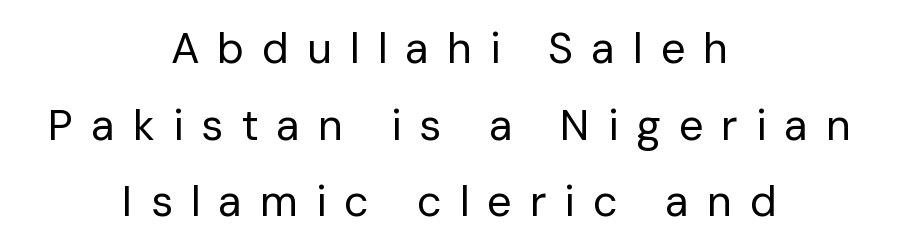
Q: Is the text bold? A: No.
Q: Is the text italic (slanted)? A: No, it is upright.
Q: Is the typeface a serif or a sans-serif typeface? A: Sans-serif.
Q: Is the text underlined? A: No.
Q: How is the paragraph aligned? A: Centered.
Q: Is the spacing between letters normal or unusually wide? A: Unusually wide.
Q: Width (condensed, normal, or wide)? A: Normal.
Q: Stroke contrast? A: Low.
Q: x-height? A: Medium.
Q: Monospaced? A: No.
